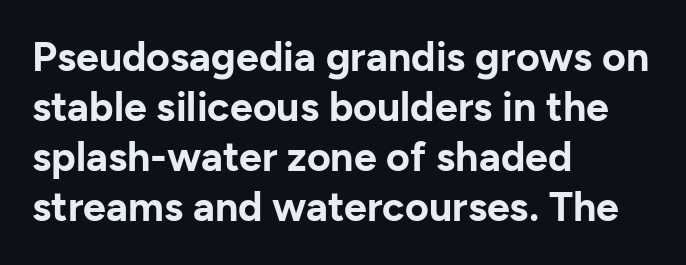
The image shows 41 px bold sans-serif type, upright; set left-aligned, line spacing 1.22x, normal letter spacing, not underlined; low stroke contrast and a medium x-height.
